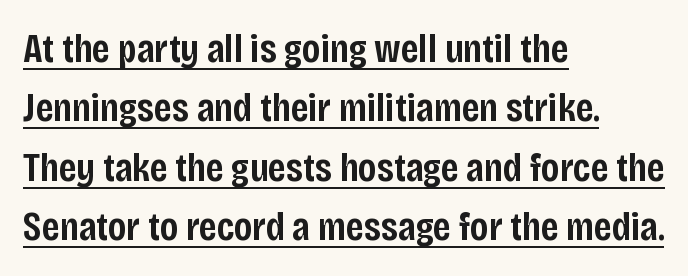
Q: Is the text bold? A: Semi-bold.
Q: Is the text italic (slanted)? A: No, it is upright.
Q: Is the typeface a serif or a sans-serif typeface? A: Sans-serif.
Q: Is the text underlined? A: Yes.
Q: How is the paragraph aligned? A: Left-aligned.
Q: Is the spacing between letters normal or unusually wide? A: Normal.
Q: Is the spacing between lines tight, normal or loose? A: Normal.
Q: Width (condensed, normal, or wide)? A: Condensed.
Q: Stroke contrast? A: Low.
Q: x-height? A: Large.
Q: Monospaced? A: No.
